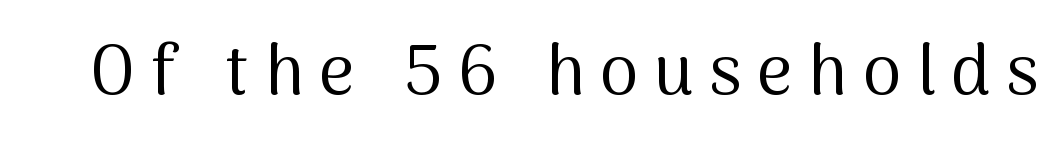
The image shows 70 px regular-weight sans-serif type, upright; set unusually wide letter spacing (+0.22 em), not underlined; medium stroke contrast and a medium x-height.
